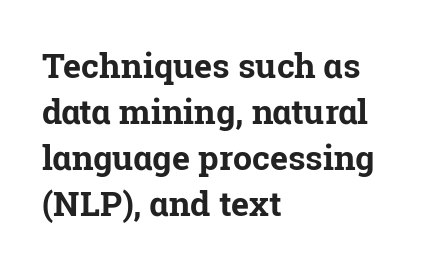
The image shows 34 px bold serif type, upright; set left-aligned, normal line spacing (1.35x), normal letter spacing, not underlined; low stroke contrast and a medium x-height.
